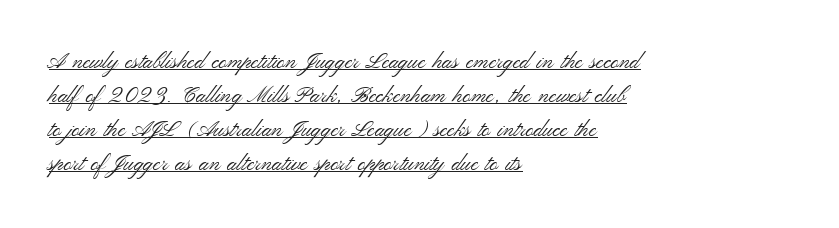
The image shows 22 px text type; set left-aligned, normal line spacing (1.54x), normal letter spacing, underlined.
